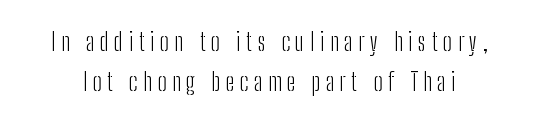
Q: Is the text bold? A: No.
Q: Is the text italic (slanted)? A: No, it is upright.
Q: Is the text underlined? A: No.
Q: Is the spacing between letters normal or unusually wide? A: Unusually wide.
Q: Is the spacing between lines tight, normal or loose? A: Normal.
